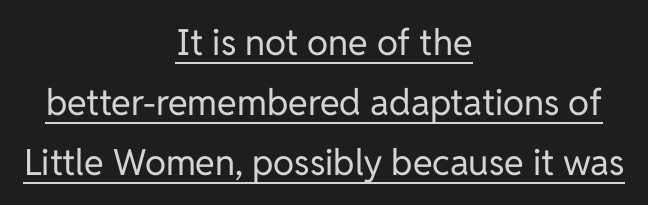
The image shows 36 px regular-weight sans-serif type, upright; set centered, normal line spacing (1.67x), normal letter spacing, underlined; low stroke contrast and a medium x-height.
